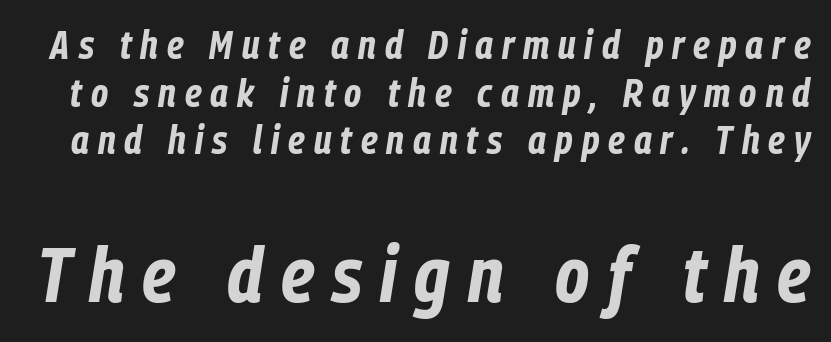
Q: Is the text bold? A: Yes.
Q: Is the text italic (slanted)? A: Yes, it leans right by about 9 degrees.
Q: Is the text underlined? A: No.
Q: Is the spacing between letters normal or unusually wide? A: Unusually wide.
Q: Which block of text is set in a larger size, the first (top) or the second (bottom)? A: The second (bottom) one.
Q: Width (condensed, normal, or wide)? A: Condensed.
Q: Stroke contrast? A: Low.
Q: x-height? A: Medium.
Q: Monospaced? A: No.
